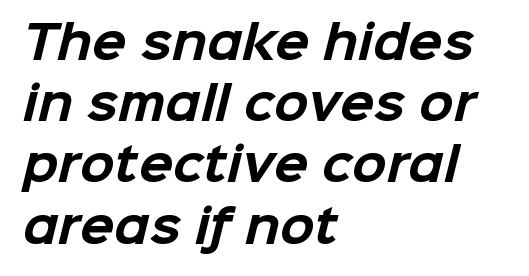
Stroke thickness is high; the sample reads as a true bold. The type is set solid horizontally, with unmodified tracking. Is this a fixed-width face? No — the glyphs have proportional, varying widths. Line starts are locked; line ends wander.
